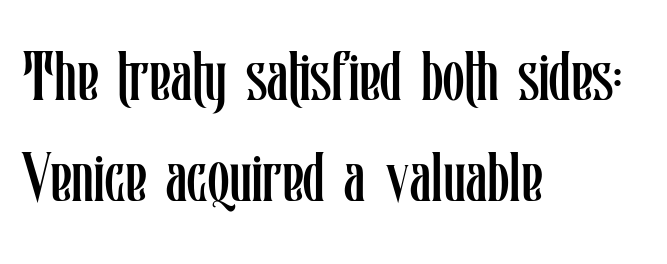
Q: Is the text bold? A: No.
Q: Is the text italic (slanted)? A: No, it is upright.
Q: Is the text underlined? A: No.
Q: How is the paragraph aligned? A: Left-aligned.
Q: Is the spacing between letters normal or unusually wide? A: Normal.
Q: Is the spacing between lines tight, normal or loose? A: Normal.
Q: Width (condensed, normal, or wide)? A: Condensed.
Q: Stroke contrast? A: Low.
Q: x-height? A: Medium.
Q: Monospaced? A: No.
